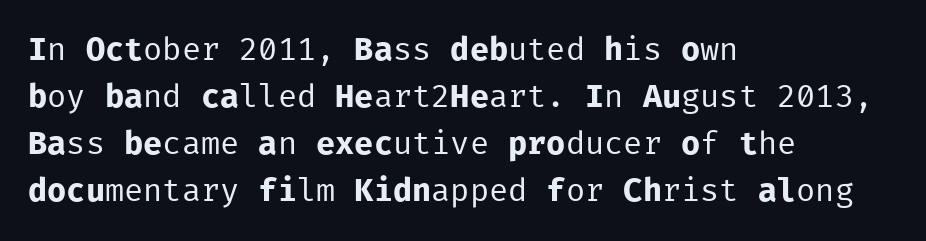
Serifs: no, the terminals of the letterforms are clean. Whoever set this chose a conventional vertical rhythm. Looks like terminal output: every glyph gets an equal slot. In terms of letterspacing, this is plain default setting. Caption: face not bold, strokes unweighted. Has an underline been added? It has not.
